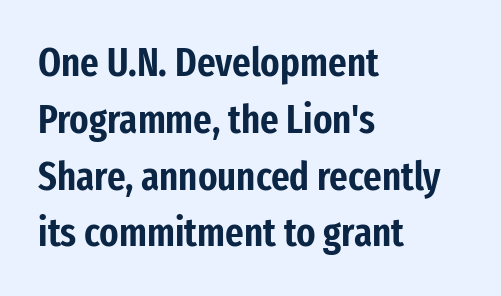
{"serif": "no", "italic": "no", "width": "condensed", "stroke_contrast": "low", "x_height": "medium", "monospaced": "no", "underline": "no", "align": "left", "line_spacing": "normal", "line_spacing_ratio": 1.42, "letter_spacing": "normal", "letter_spacing_em": 0.0, "glyph_px": 40}
